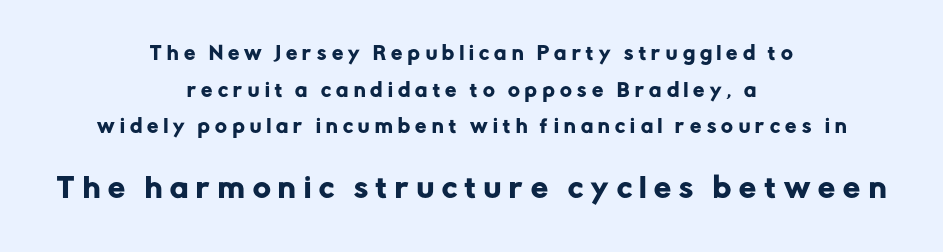
{"italic": "no", "underline": "no", "align": "center", "line_spacing": "loose", "line_spacing_ratio": 2.03, "letter_spacing": "wide", "letter_spacing_em": 0.3, "larger_block": "second", "size_ratio": 1.5, "glyph_px": 27}
